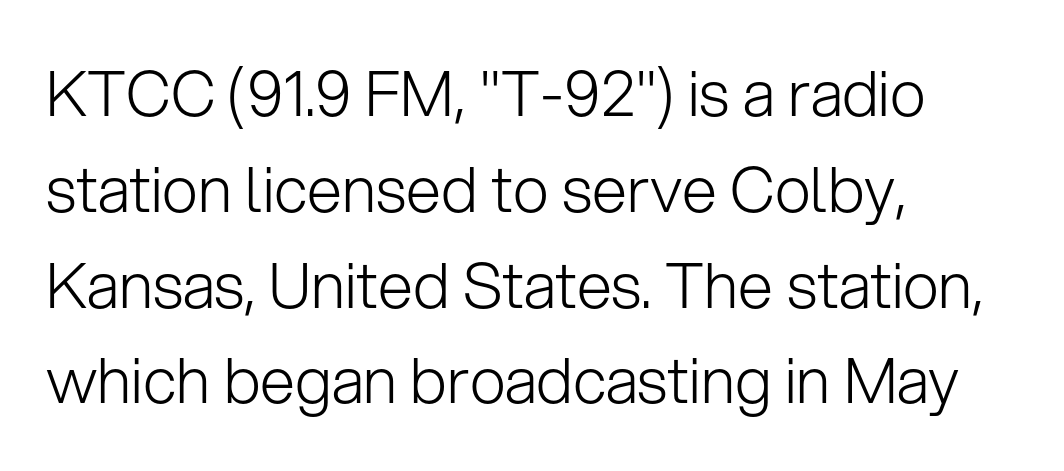
Q: Is the text bold? A: No.
Q: Is the text italic (slanted)? A: No, it is upright.
Q: Is the typeface a serif or a sans-serif typeface? A: Sans-serif.
Q: Is the text underlined? A: No.
Q: How is the paragraph aligned? A: Left-aligned.
Q: Is the spacing between letters normal or unusually wide? A: Normal.
Q: Is the spacing between lines tight, normal or loose? A: Normal.
Q: Width (condensed, normal, or wide)? A: Normal.
Q: Stroke contrast? A: Low.
Q: x-height? A: Medium.
Q: Monospaced? A: No.
